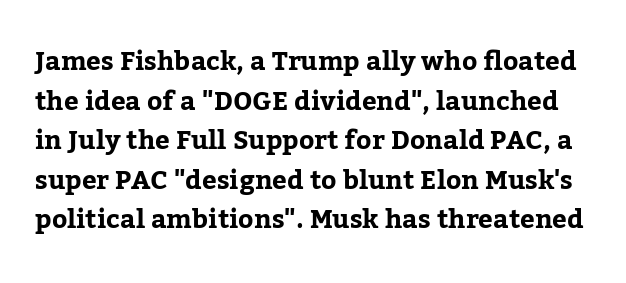
Q: Is the text bold? A: Yes.
Q: Is the text italic (slanted)? A: No, it is upright.
Q: Is the text underlined? A: No.
Q: Is the spacing between letters normal or unusually wide? A: Normal.
Q: Is the spacing between lines tight, normal or loose? A: Normal.
